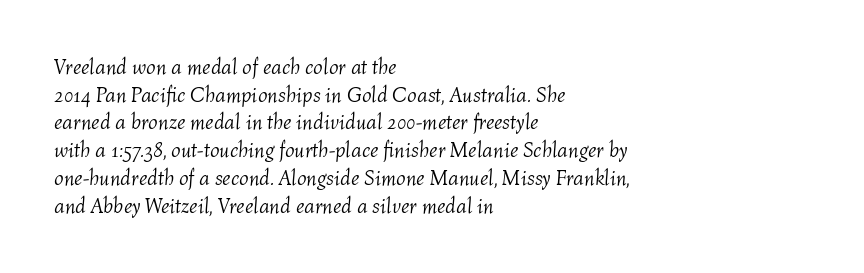
The image shows 21 px text type, italic (leaning right); set left-aligned, normal line spacing (1.32x), normal letter spacing, not underlined.
